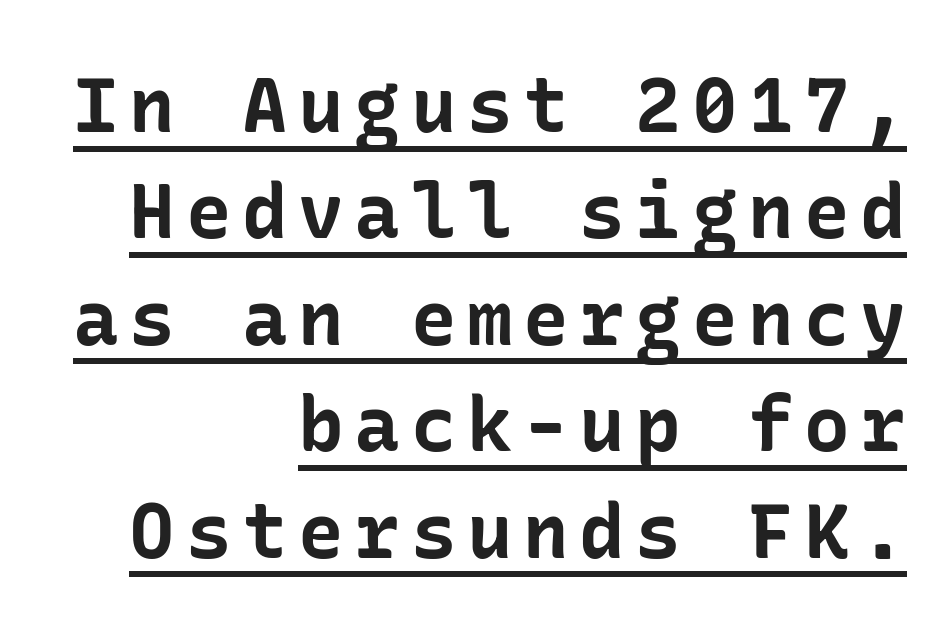
{"serif": "no", "italic": "no", "bold": "yes", "weight": "bold", "width": "normal", "stroke_contrast": "low", "x_height": "medium", "underline": "yes", "align": "right", "line_spacing": "normal", "line_spacing_ratio": 1.4, "glyph_px": 76}
